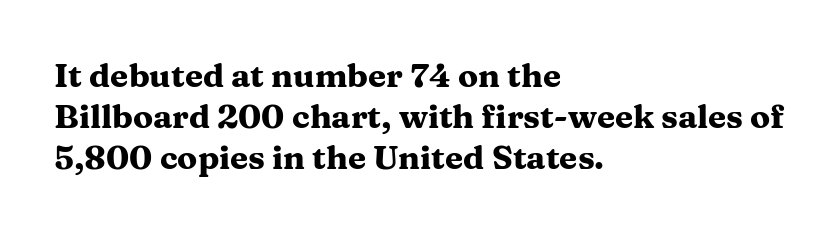
Q: Is the text bold? A: Yes.
Q: Is the text italic (slanted)? A: No, it is upright.
Q: Is the typeface a serif or a sans-serif typeface? A: Serif.
Q: Is the text underlined? A: No.
Q: How is the paragraph aligned? A: Left-aligned.
Q: Is the spacing between letters normal or unusually wide? A: Normal.
Q: Is the spacing between lines tight, normal or loose? A: Normal.
Q: Width (condensed, normal, or wide)? A: Wide.
Q: Stroke contrast? A: Medium.
Q: x-height? A: Medium.
Q: Monospaced? A: No.
